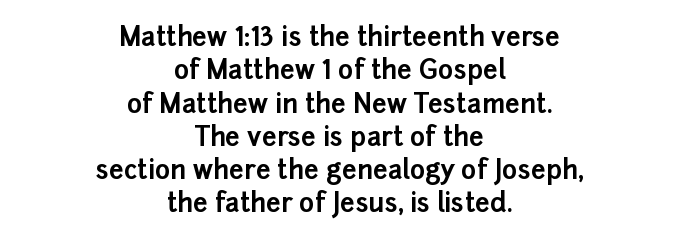
The image shows 26 px bold type, upright; set centered, normal line spacing (1.28x), normal letter spacing, not underlined.
